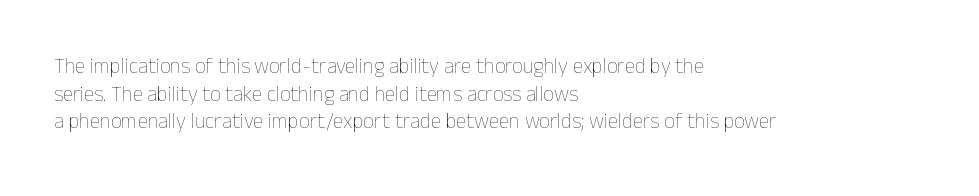
{"italic": "no", "bold": "no", "underline": "no", "align": "left", "line_spacing": "normal", "line_spacing_ratio": 1.31, "letter_spacing": "normal", "letter_spacing_em": 0.0, "glyph_px": 21}
